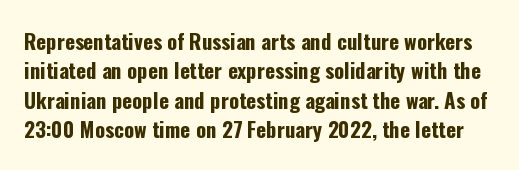
The image shows 21 px bold type, upright; set normal line spacing (1.4x), normal letter spacing, not underlined.
